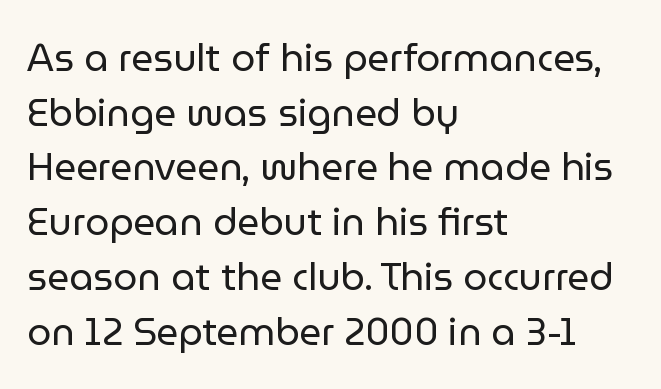
{"serif": "no", "italic": "no", "bold": "no", "weight": "regular", "width": "normal", "stroke_contrast": "low", "x_height": "medium", "monospaced": "no", "underline": "no", "align": "left", "line_spacing": "normal", "line_spacing_ratio": 1.44, "letter_spacing": "normal", "letter_spacing_em": 0.0, "glyph_px": 38}
